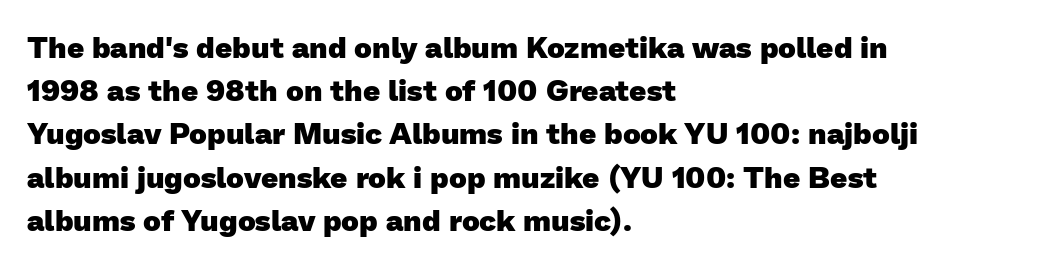
The image shows 30 px heavy sans-serif type; set left-aligned, normal line spacing (1.44x), normal letter spacing, not underlined; low stroke contrast and a medium x-height.
